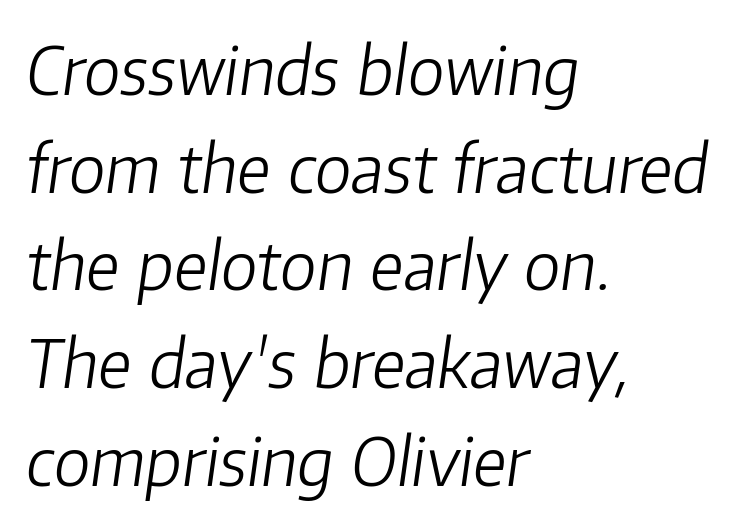
The image shows 66 px light type, italic (leaning right); set left-aligned, normal line spacing (1.48x), normal letter spacing, not underlined; low stroke contrast and a medium x-height.
